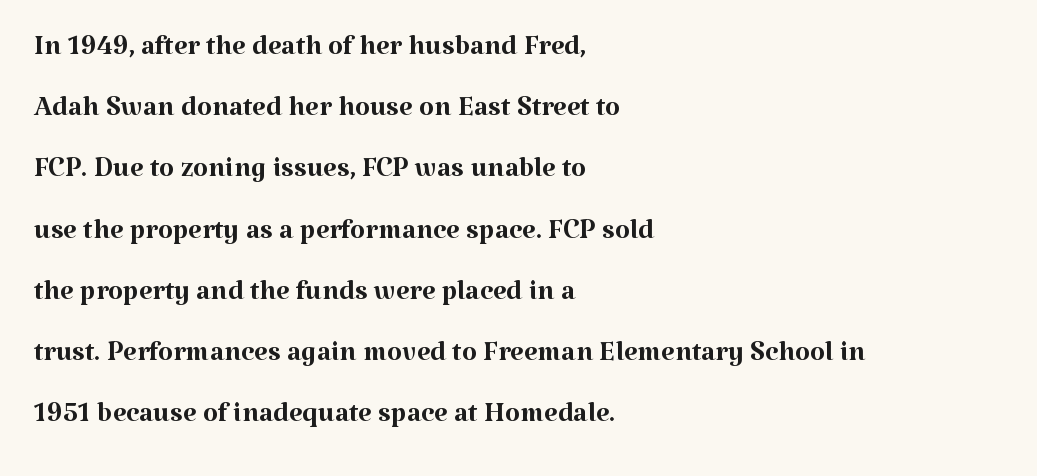
Descenders are the only things crossing below the line. Baseline-to-baseline distance is the conventional proportion of letter height. The typeface has the unassuming heft of standard copy or less. The letters sit at their default tracking, neither squeezed nor spread. Visually the block forms a straight wall on the left and a jagged coastline on the right. The face used here is proportionally spaced, like ordinary book or web type.
